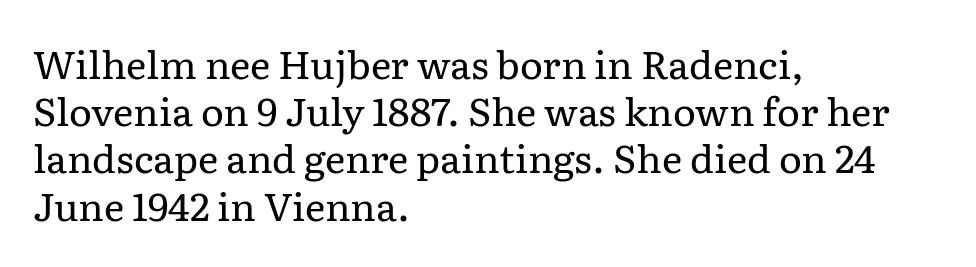
{"serif": "yes", "italic": "no", "bold": "no", "weight": "regular", "width": "normal", "stroke_contrast": "low", "x_height": "medium", "monospaced": "no", "underline": "no", "align": "left", "line_spacing_ratio": 1.21, "letter_spacing": "normal", "letter_spacing_em": 0.0, "glyph_px": 39}
